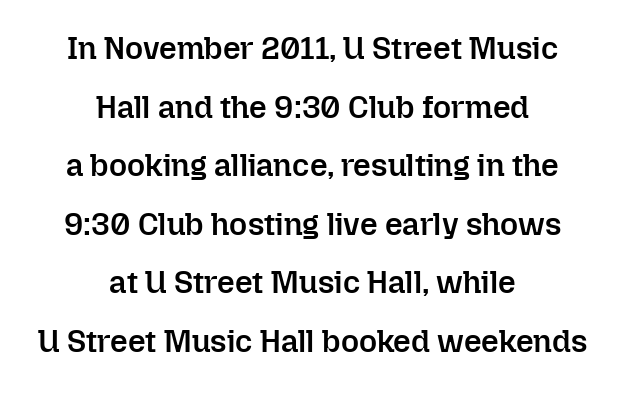
The image shows 31 px semibold type, upright; set centered, line spacing 1.89x, normal letter spacing, not underlined; low stroke contrast and a medium x-height.
